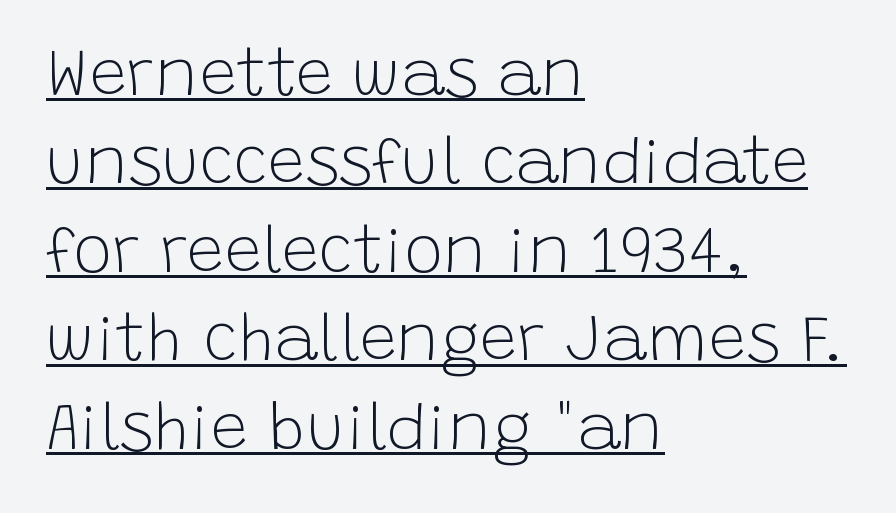
{"serif": "no", "italic": "no", "bold": "no", "weight": "light", "width": "normal", "stroke_contrast": "low", "x_height": "large", "monospaced": "no", "underline": "yes", "align": "left", "line_spacing": "normal", "line_spacing_ratio": 1.34, "letter_spacing": "normal", "letter_spacing_em": 0.0, "glyph_px": 66}
